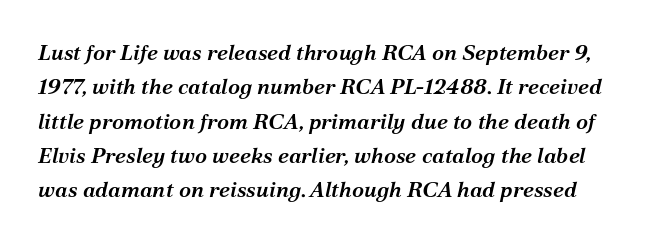
Q: Is the text bold? A: Semi-bold.
Q: Is the text italic (slanted)? A: Yes, it leans right by about 12 degrees.
Q: Is the text underlined? A: No.
Q: Is the spacing between letters normal or unusually wide? A: Normal.
Q: Is the spacing between lines tight, normal or loose? A: Normal.
